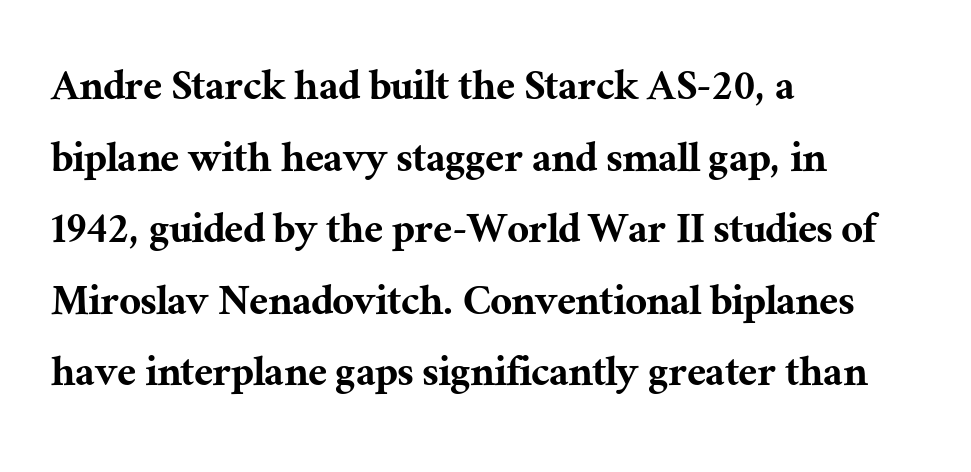
The image shows 48 px serif type, upright; set left-aligned, normal line spacing (1.49x), normal letter spacing, not underlined; medium stroke contrast and a medium x-height.
